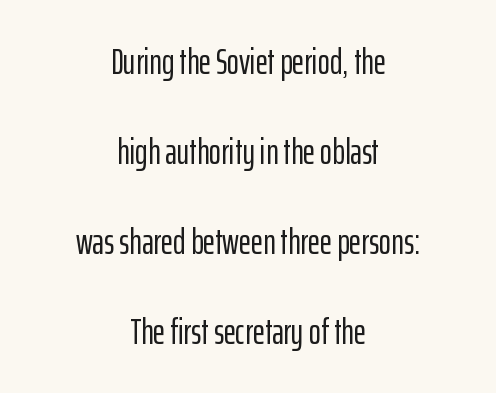
This sample has the flowing, uneven cadence of proportional lettering. The font family rendered here belongs to the sans-serif group. Rule under the text: the space is simply empty. The lettering holds an erect, upright posture throughout. Baseline-to-baseline distance is far greater than the letter height.
